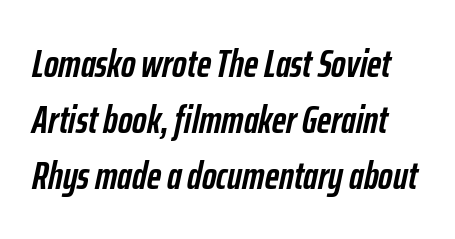
{"italic": "yes", "lean": "right", "slant_degrees": 12, "bold": "yes", "weight": "semibold", "width": "condensed", "stroke_contrast": "low", "x_height": "medium", "monospaced": "no", "underline": "no", "line_spacing": "normal", "line_spacing_ratio": 1.43, "letter_spacing": "normal", "letter_spacing_em": 0.0, "glyph_px": 39}
